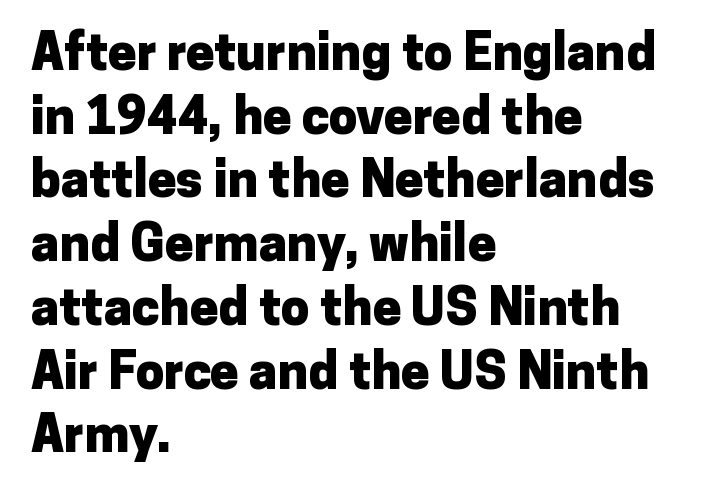
The passage shown is not underscored anywhere. A typesetter would call this zero additional tracking. Typesetter's note: full bold, strokes at maximum text heaviness. Do the letters lean? They stand straight. A typesetter would call this leading conventional body-copy spacing.
